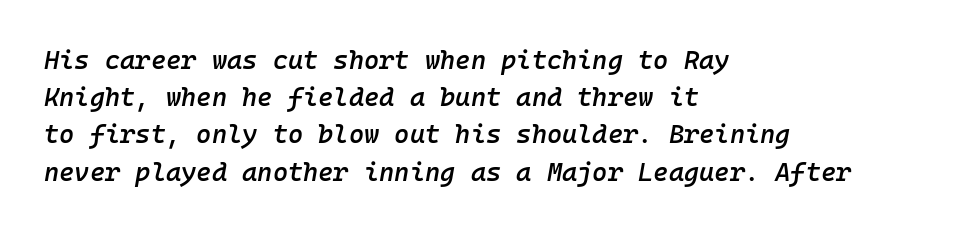
{"italic": "yes", "lean": "right", "slant_degrees": 10, "bold": "semi", "underline": "no", "align": "left", "line_spacing": "normal", "line_spacing_ratio": 1.43, "letter_spacing": "normal", "letter_spacing_em": 0.0, "glyph_px": 26}
